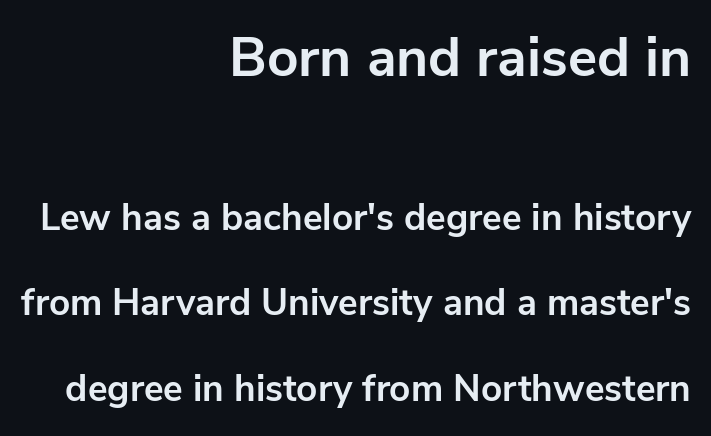
The image shows 55 px bold sans-serif type, upright; set right-aligned, loose line spacing (2.32x), normal letter spacing, not underlined; the first (top) block is 1.49x larger; low stroke contrast and a medium x-height.
